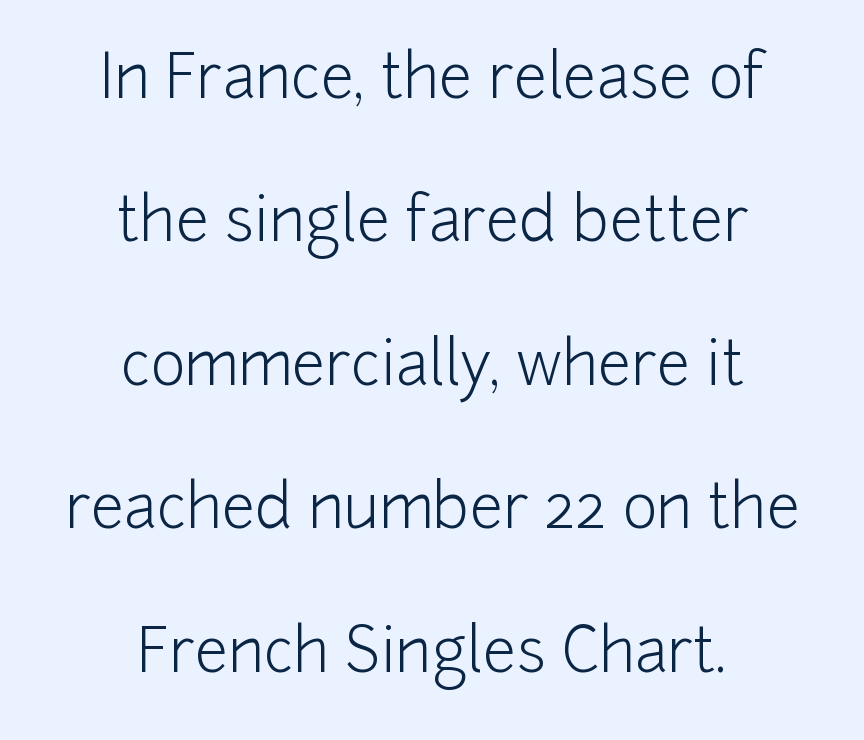
Visually the block forms a symmetrical silhouette, jagged on both flanks. The rendering uses a large line-height, opening up the rows. Compared with typical body copy, the letter spacing here is the same. Stems and bowls with no extra thickness — not bold. The text was rendered using a sans face with plain stroke endings. The face used here is proportionally spaced, like ordinary book or web type.
